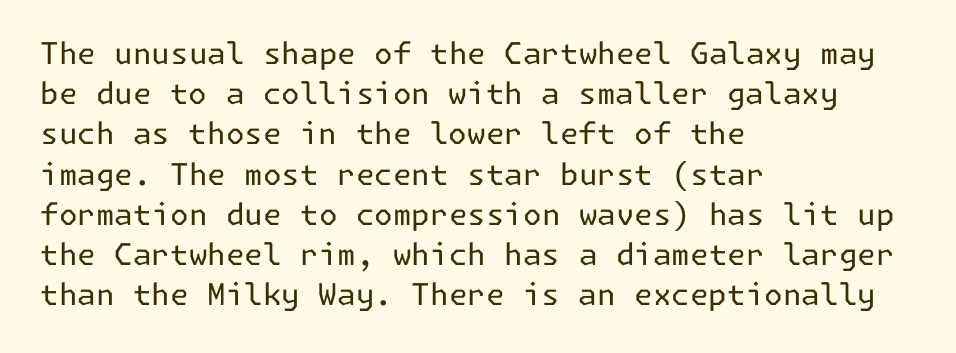
{"serif": "no", "italic": "no", "bold": "no", "weight": "regular", "width": "normal", "stroke_contrast": "low", "x_height": "medium", "underline": "no", "align": "left", "line_spacing": "normal", "line_spacing_ratio": 1.34, "letter_spacing": "normal", "letter_spacing_em": 0.0, "glyph_px": 30}
